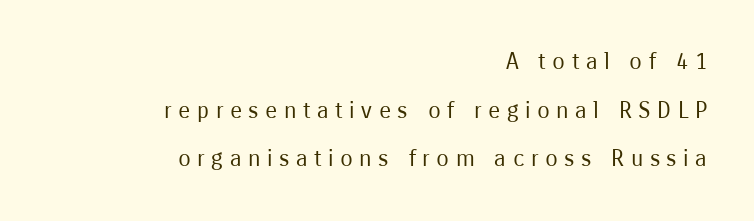
The image shows 23 px text type, upright; set right-aligned, loose line spacing (2.11x), unusually wide letter spacing (+0.28 em), not underlined.
